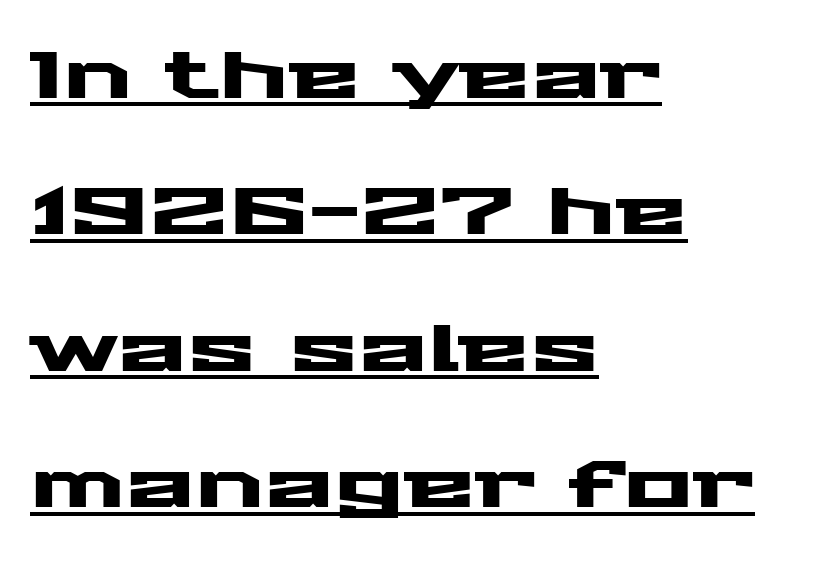
Q: Is the text italic (slanted)? A: No, it is upright.
Q: Is the typeface a serif or a sans-serif typeface? A: Sans-serif.
Q: Is the text underlined? A: Yes.
Q: How is the paragraph aligned? A: Left-aligned.
Q: Is the spacing between letters normal or unusually wide? A: Normal.
Q: Is the spacing between lines tight, normal or loose? A: Loose.
Q: Width (condensed, normal, or wide)? A: Wide.
Q: Stroke contrast? A: Medium.
Q: x-height? A: Medium.
Q: Monospaced? A: No.
